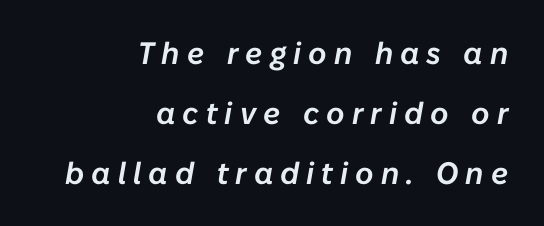
Q: Is the text italic (slanted)? A: Yes, it leans right by about 10 degrees.
Q: Is the text underlined? A: No.
Q: How is the paragraph aligned? A: Right-aligned.
Q: Is the spacing between letters normal or unusually wide? A: Unusually wide.
Q: Is the spacing between lines tight, normal or loose? A: Loose.
Q: Width (condensed, normal, or wide)? A: Normal.
Q: Stroke contrast? A: Low.
Q: x-height? A: Medium.
Q: Monospaced? A: No.
